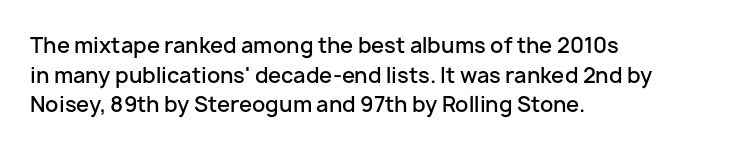
Q: Is the text bold? A: Semi-bold.
Q: Is the text italic (slanted)? A: No, it is upright.
Q: Is the text underlined? A: No.
Q: How is the paragraph aligned? A: Left-aligned.
Q: Is the spacing between letters normal or unusually wide? A: Normal.
Q: Is the spacing between lines tight, normal or loose? A: Normal.
